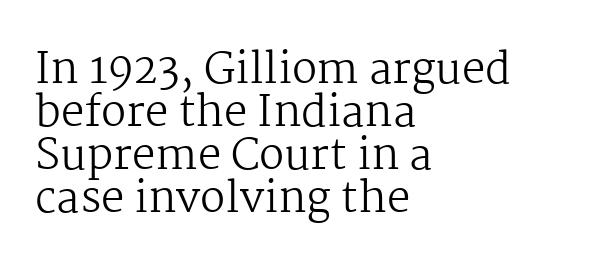
The image shows 42 px regular-weight serif type, upright; set left-aligned, tight line spacing (1.02x), normal letter spacing, not underlined; medium stroke contrast and a medium x-height.
